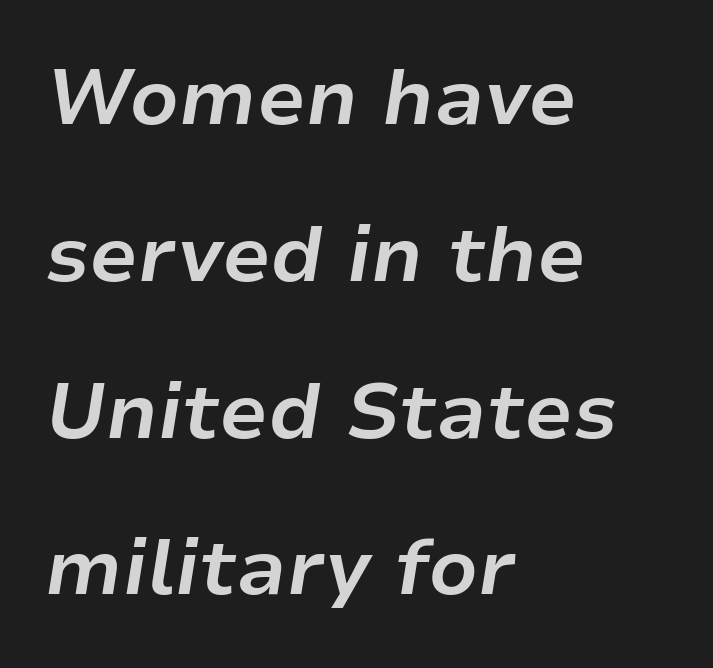
The image shows 78 px bold type, italic (leaning right); set left-aligned, loose line spacing (2.01x), normal letter spacing, not underlined; low stroke contrast and a medium x-height.
